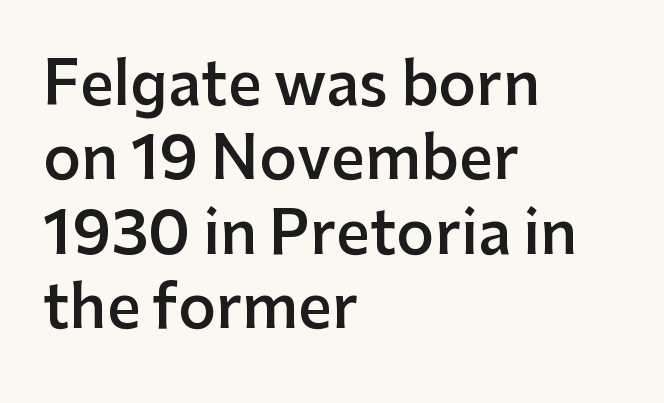
Character widths vary here, with narrow letters taking less room than wide ones. Compared with an ordinary text face, these strokes are moderately heavier — a semibold. Compared with a centered layout, this one pins lines to the left instead. The designer went with a sans here, leaving each stem footless. Summary of vertical rhythm: regular, with standard interline spacing.
